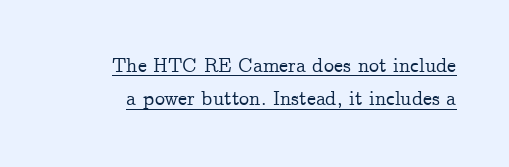
The rendered words wear a rule along their underside. Glyph-to-glyph distance matches everyday printed text. A typesetter would mark this as roman, not italic. If you measured baseline to baseline, you'd find a middling distance.
